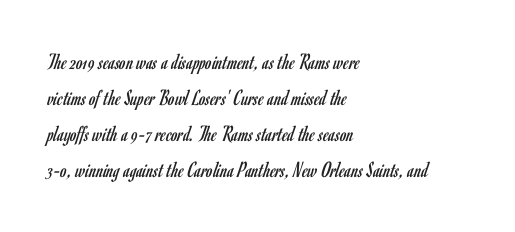
The image shows 23 px text type; set left-aligned, normal line spacing (1.57x), normal letter spacing, not underlined.
